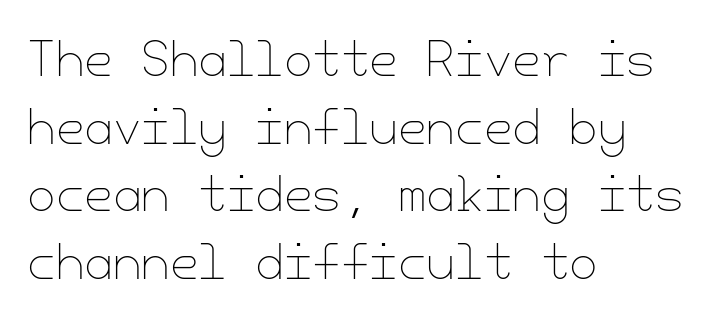
Heft: none added — not bold. Words appear dense and cohesive because spacing is normal. The letters stand straight up with perfectly vertical stems. The leading is moderate, giving the passage an even texture.
